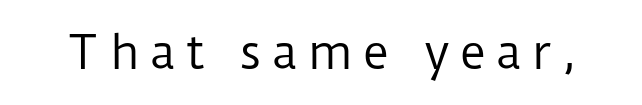
{"serif": "no", "italic": "no", "bold": "no", "weight": "regular", "width": "normal", "stroke_contrast": "low", "x_height": "medium", "monospaced": "no", "underline": "no", "letter_spacing": "wide", "letter_spacing_em": 0.22, "glyph_px": 45}
